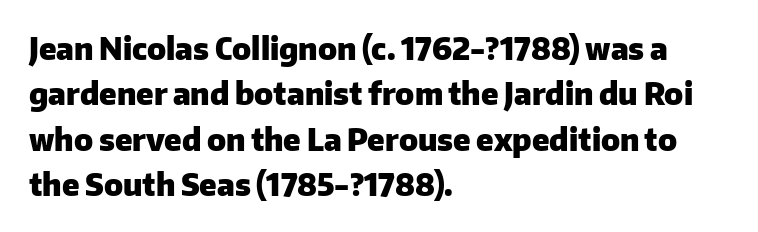
{"serif": "no", "italic": "no", "bold": "yes", "weight": "heavy", "width": "normal", "stroke_contrast": "low", "x_height": "medium", "monospaced": "no", "underline": "no", "align": "left", "line_spacing": "normal", "line_spacing_ratio": 1.51, "letter_spacing": "normal", "letter_spacing_em": 0.0, "glyph_px": 30}
